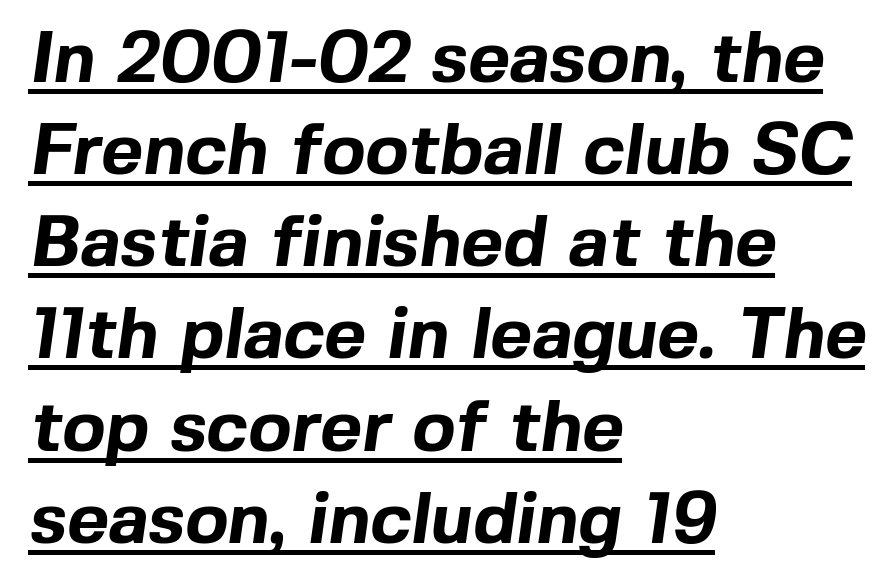
Q: Is the text bold? A: Yes.
Q: Is the typeface a serif or a sans-serif typeface? A: Sans-serif.
Q: Is the text underlined? A: Yes.
Q: How is the paragraph aligned? A: Left-aligned.
Q: Is the spacing between letters normal or unusually wide? A: Normal.
Q: Is the spacing between lines tight, normal or loose? A: Normal.
Q: Width (condensed, normal, or wide)? A: Normal.
Q: x-height? A: Medium.
Q: Monospaced? A: No.
